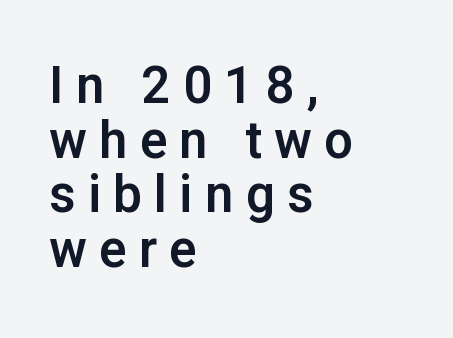
Classification — sans serif. Only glyphs here, with clear space below each row. Tall strokes in this sample are plumb rather than angled. Successive baselines arrive quickly, one right under another. Compared with a centered layout, this one pins lines to the left instead.
